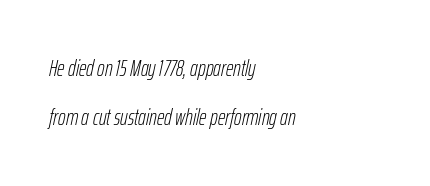
The image shows 23 px text type, italic (leaning right); set left-aligned, loose line spacing (2.14x), normal letter spacing, not underlined.
